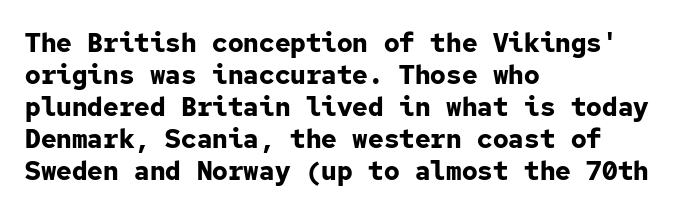
Q: Is the text bold? A: Yes.
Q: Is the text italic (slanted)? A: No, it is upright.
Q: Is the text underlined? A: No.
Q: How is the paragraph aligned? A: Left-aligned.
Q: Is the spacing between letters normal or unusually wide? A: Normal.
